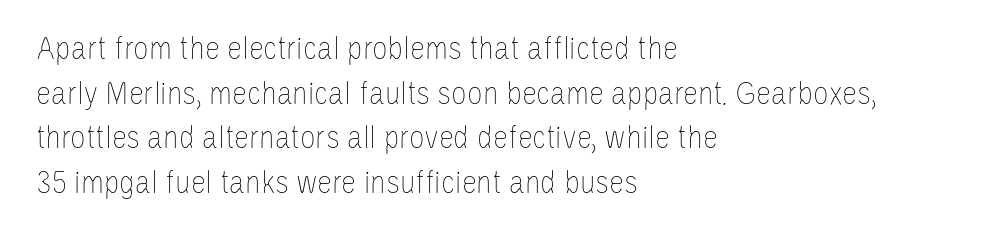
{"italic": "no", "bold": "no", "weight": "thin", "width": "condensed", "stroke_contrast": "low", "x_height": "large", "monospaced": "no", "underline": "no", "align": "left", "line_spacing": "normal", "line_spacing_ratio": 1.31, "letter_spacing": "normal", "letter_spacing_em": 0.0, "glyph_px": 34}
